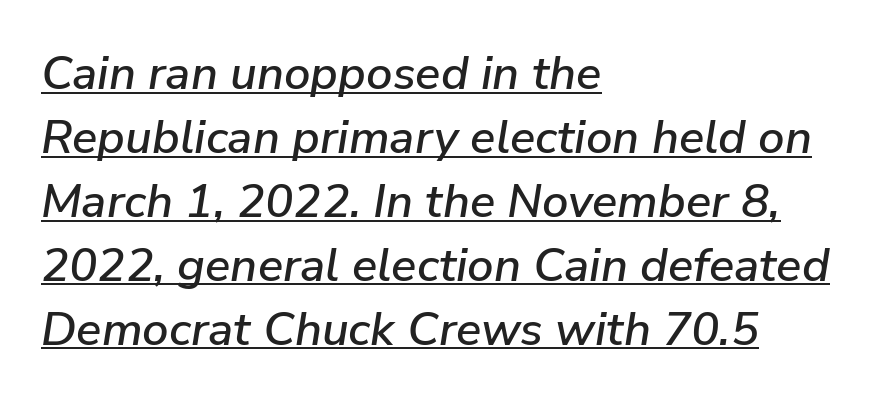
{"italic": "yes", "lean": "right", "slant_degrees": 9, "width": "normal", "stroke_contrast": "low", "x_height": "medium", "monospaced": "no", "underline": "yes", "align": "left", "line_spacing": "normal", "line_spacing_ratio": 1.36, "letter_spacing": "normal", "letter_spacing_em": 0.0, "glyph_px": 47}
